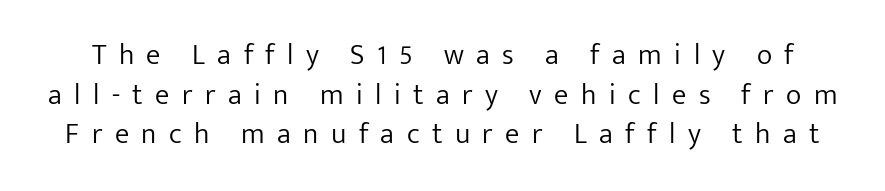
The typeface chosen for these lines omits serifs. Proportional: the letters do not fall into vertical columns. The horizontal fit of the characters is loose and conspicuously gappy. The font sits on the lighter half of the weight spectrum, regular included.
